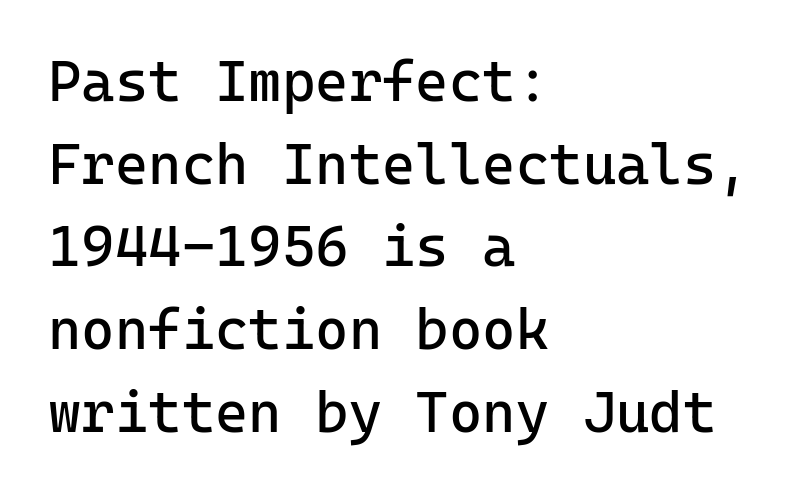
{"serif": "no", "italic": "no", "bold": "no", "weight": "regular", "width": "normal", "stroke_contrast": "low", "x_height": "medium", "monospaced": "yes", "underline": "no", "align": "left", "line_spacing": "normal", "line_spacing_ratio": 1.45, "letter_spacing": "normal", "letter_spacing_em": 0.0, "glyph_px": 57}
